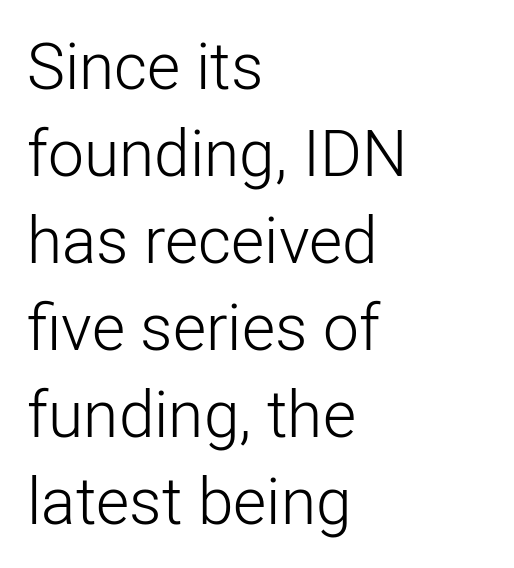
Leading matches the norm, producing a regular column. Lines of text with bare space underneath. Nope, no serifs anywhere on these letters. Do the characters align in a grid? No, the font is proportional. The weight tops out at a normal text grade. The gaps between neighbouring characters are ordinary and unremarkable.
